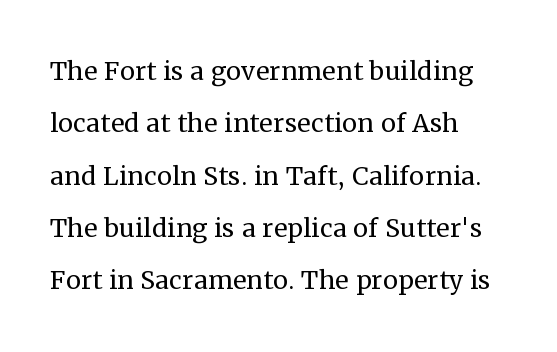
{"serif": "yes", "italic": "no", "bold": "no", "weight": "regular", "width": "normal", "stroke_contrast": "medium", "x_height": "medium", "monospaced": "no", "underline": "no", "align": "left", "line_spacing": "normal", "line_spacing_ratio": 1.54, "letter_spacing": "normal", "letter_spacing_em": 0.0, "glyph_px": 34}
